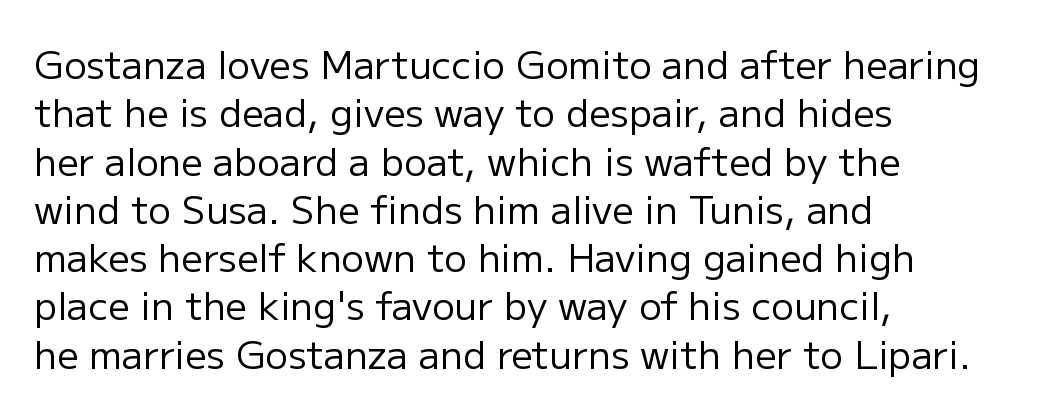
The lines in this sample share a left origin and differ only in where they stop. Counters stay open thanks to moderate or lighter strokes. Examine the stroke ends and you'll find no serifs. Caption: standard tracking, unaltered. The space beneath each line is pristine and unruled.
